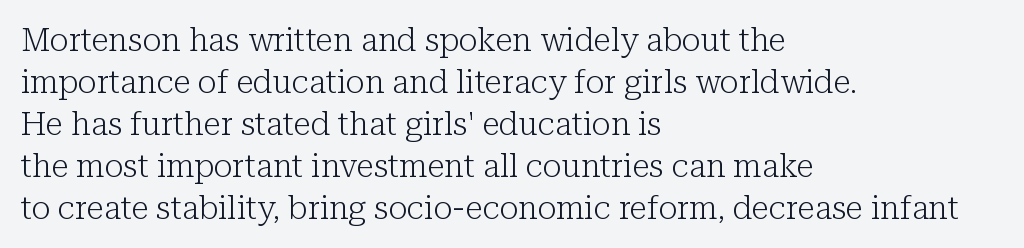
Q: Is the text bold? A: No.
Q: Is the text italic (slanted)? A: No, it is upright.
Q: Is the typeface a serif or a sans-serif typeface? A: Serif.
Q: Is the text underlined? A: No.
Q: How is the paragraph aligned? A: Left-aligned.
Q: Is the spacing between letters normal or unusually wide? A: Normal.
Q: Is the spacing between lines tight, normal or loose? A: Normal.
Q: Width (condensed, normal, or wide)? A: Normal.
Q: Stroke contrast? A: Low.
Q: x-height? A: Medium.
Q: Monospaced? A: No.
